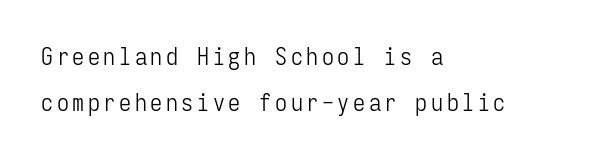
Q: Is the text bold? A: No.
Q: Is the text italic (slanted)? A: No, it is upright.
Q: Is the text underlined? A: No.
Q: How is the paragraph aligned? A: Left-aligned.
Q: Is the spacing between lines tight, normal or loose? A: Loose.
